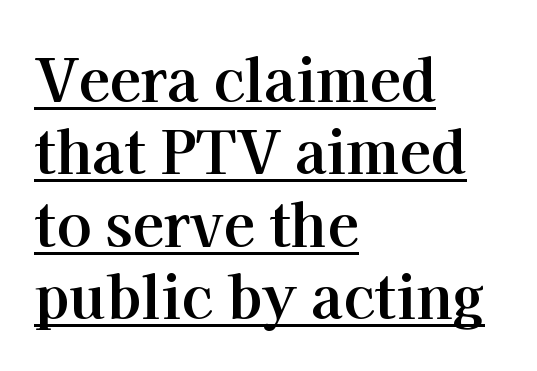
The image shows 58 px bold serif type, upright; set left-aligned, normal line spacing (1.25x), normal letter spacing, underlined; high stroke contrast and a medium x-height.
